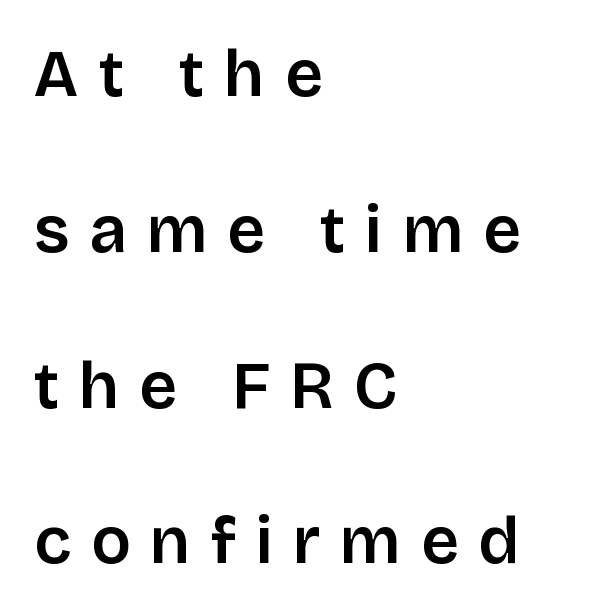
Nope, not italic — everything's standing straight. The passage shown is typed in a proportional face where columns would drift. Layout note: lines flush left. The rendering inserts visible extra space after every character.
